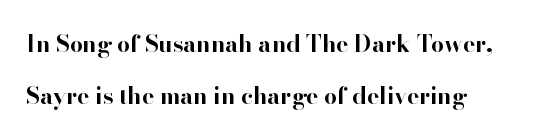
The image shows 23 px bold type, upright; set left-aligned, loose line spacing (2.24x), normal letter spacing, not underlined.
